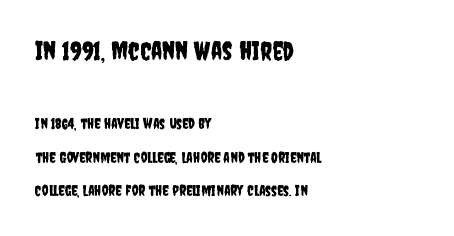
{"italic": "no", "underline": "no", "align": "left", "line_spacing": "loose", "line_spacing_ratio": 2.24, "letter_spacing": "normal", "letter_spacing_em": 0.0, "larger_block": "first", "size_ratio": 1.73, "glyph_px": 26}
